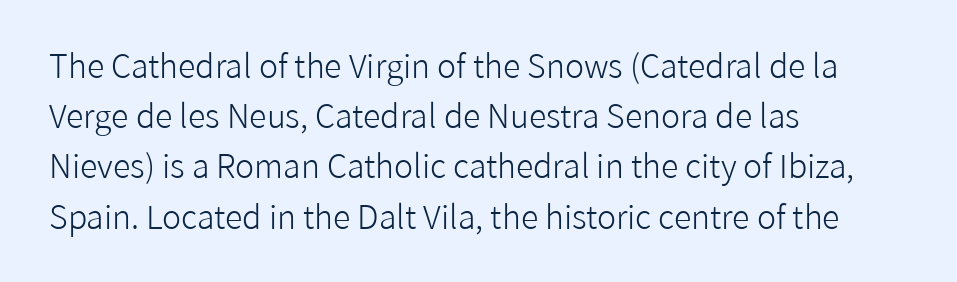
{"serif": "no", "italic": "no", "bold": "no", "weight": "light", "width": "normal", "stroke_contrast": "low", "x_height": "medium", "monospaced": "no", "underline": "no", "align": "left", "line_spacing": "normal", "line_spacing_ratio": 1.57, "letter_spacing": "normal", "letter_spacing_em": 0.0, "glyph_px": 32}
